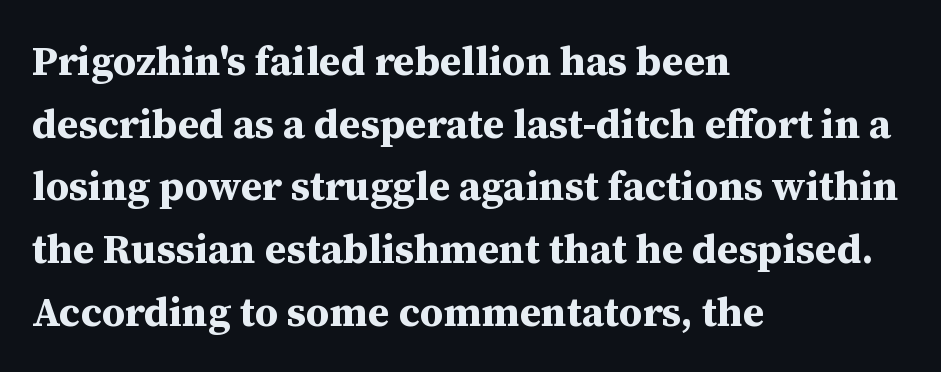
Q: Is the text bold? A: Yes.
Q: Is the text italic (slanted)? A: No, it is upright.
Q: Is the typeface a serif or a sans-serif typeface? A: Serif.
Q: Is the text underlined? A: No.
Q: How is the paragraph aligned? A: Left-aligned.
Q: Is the spacing between letters normal or unusually wide? A: Normal.
Q: Is the spacing between lines tight, normal or loose? A: Normal.
Q: Width (condensed, normal, or wide)? A: Normal.
Q: Stroke contrast? A: Medium.
Q: x-height? A: Medium.
Q: Monospaced? A: No.
